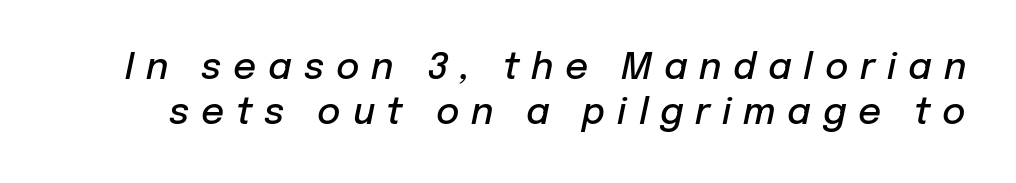
The space directly below the letters is spotless. Slant detected: the letters are inclined. A typesetter would call this heavily tracked-out type. Spacing verdict: proportional, widths tailored to each character. Typesetter's note: demi weight, one step under bold.
